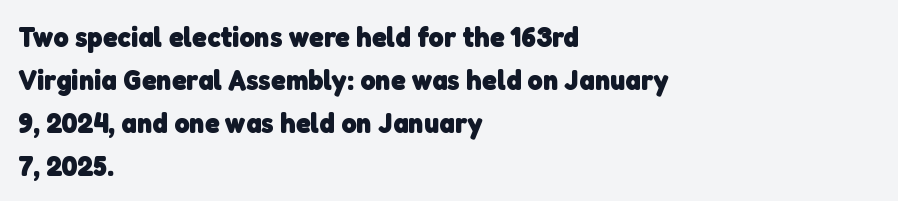
Q: Is the text bold? A: Yes.
Q: Is the typeface a serif or a sans-serif typeface? A: Sans-serif.
Q: Is the text underlined? A: No.
Q: How is the paragraph aligned? A: Left-aligned.
Q: Is the spacing between letters normal or unusually wide? A: Normal.
Q: Is the spacing between lines tight, normal or loose? A: Normal.
Q: Width (condensed, normal, or wide)? A: Normal.
Q: Stroke contrast? A: Low.
Q: x-height? A: Medium.
Q: Monospaced? A: No.
